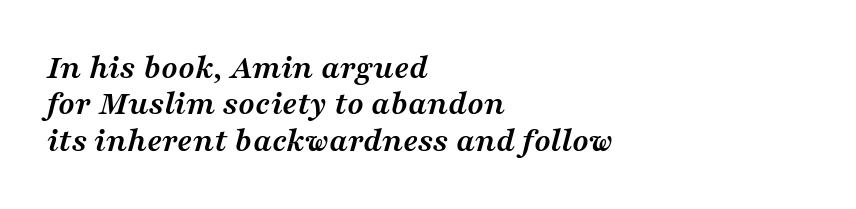
Decoration check: the copy has no underline. Caption: bold face, heavy strokes. Here the designer chose a conventional face with non-uniform glyph widths. This sample trades vertical openness for compactness between lines.
